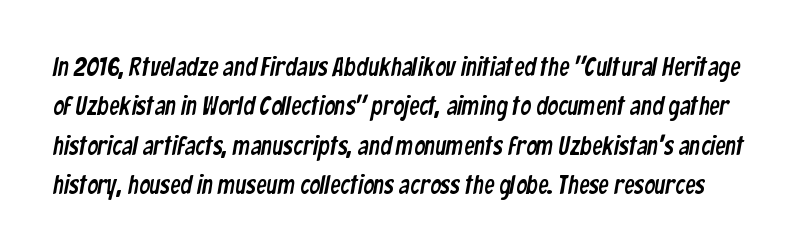
The image shows 26 px text type; set normal line spacing (1.51x), normal letter spacing, not underlined.
